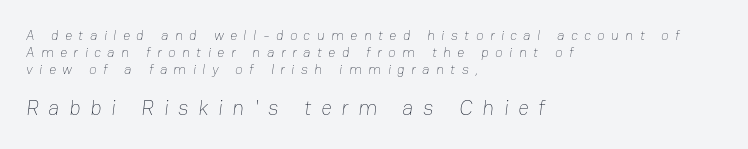
Q: Is the text bold? A: No.
Q: Is the text underlined? A: No.
Q: How is the paragraph aligned? A: Left-aligned.
Q: Is the spacing between letters normal or unusually wide? A: Unusually wide.
Q: Which block of text is set in a larger size, the first (top) or the second (bottom)? A: The second (bottom) one.
